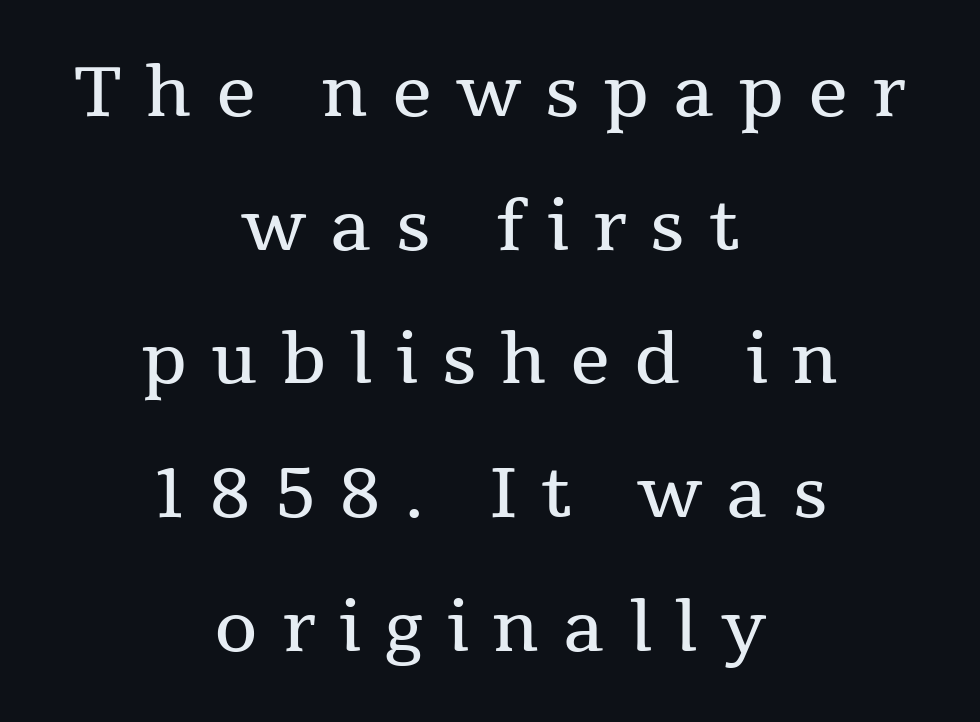
The image shows 70 px regular-weight serif type, upright; set centered, loose line spacing (1.91x), unusually wide letter spacing (+0.34 em), not underlined; medium stroke contrast and a medium x-height.
